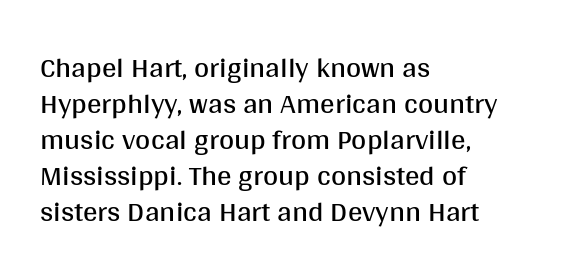
Q: Is the text bold? A: No.
Q: Is the text italic (slanted)? A: No, it is upright.
Q: Is the typeface a serif or a sans-serif typeface? A: Sans-serif.
Q: Is the text underlined? A: No.
Q: How is the paragraph aligned? A: Left-aligned.
Q: Is the spacing between letters normal or unusually wide? A: Normal.
Q: Width (condensed, normal, or wide)? A: Normal.
Q: Stroke contrast? A: Medium.
Q: x-height? A: Large.
Q: Monospaced? A: No.
